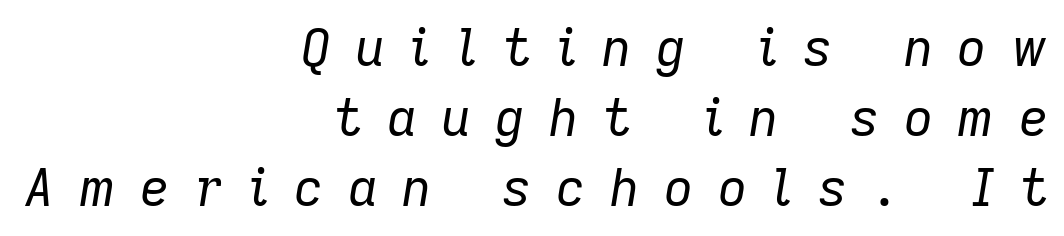
{"italic": "yes", "lean": "right", "slant_degrees": 9, "bold": "no", "weight": "regular", "width": "normal", "stroke_contrast": "low", "x_height": "medium", "monospaced": "no", "underline": "no", "align": "right", "line_spacing": "normal", "line_spacing_ratio": 1.37, "letter_spacing": "wide", "letter_spacing_em": 0.48, "glyph_px": 51}
